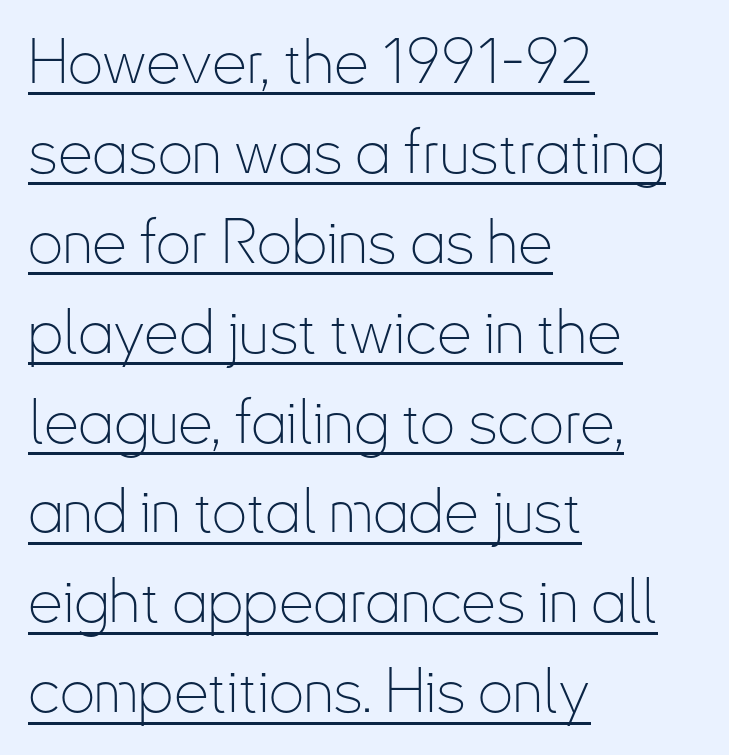
Students, note that the glyphs here touch the page at normal intervals. Are there feet on the stems? There aren't — it's a sans. Regular leading. Looks like regular typesetting: each glyph gets only the width it needs.
